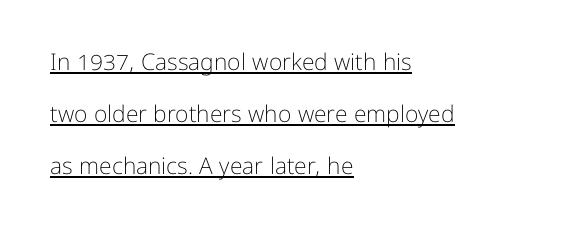
The image shows 23 px text type, upright; set left-aligned, loose line spacing (2.27x), normal letter spacing, underlined.
